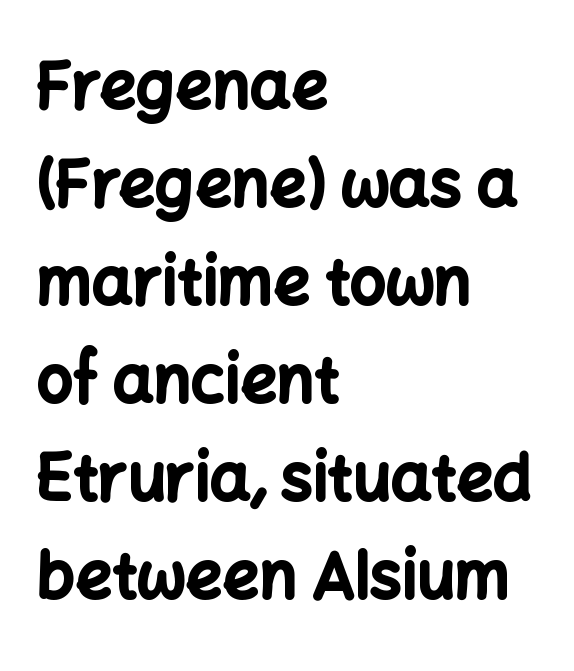
The designer went with a sans here, leaving each stem footless. Think of a printed novel: that variable character pitch is what you see here. Descender tails drop into unmarked territory. The paragraph shown leans on its left margin.
